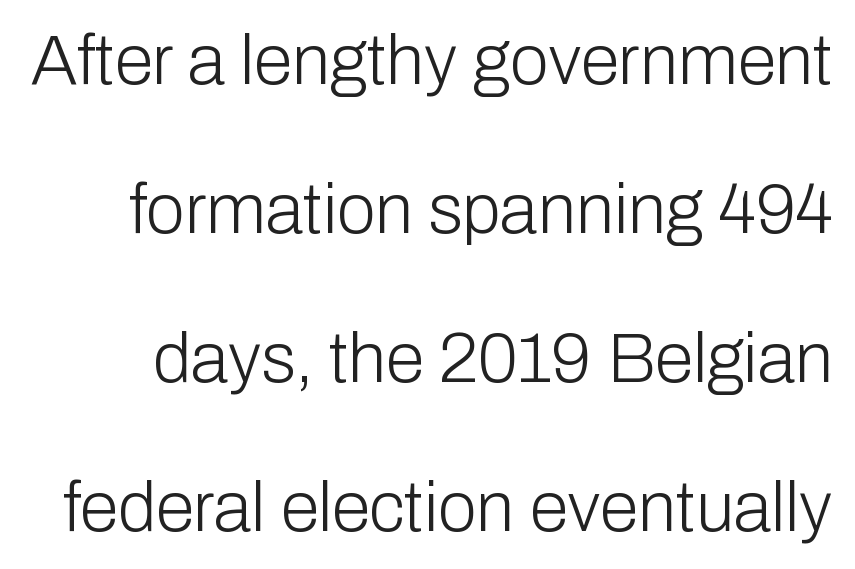
{"serif": "no", "italic": "no", "bold": "no", "weight": "light", "width": "normal", "stroke_contrast": "low", "x_height": "medium", "monospaced": "no", "underline": "no", "line_spacing": "loose", "line_spacing_ratio": 2.13, "letter_spacing": "normal", "letter_spacing_em": 0.0, "glyph_px": 70}
